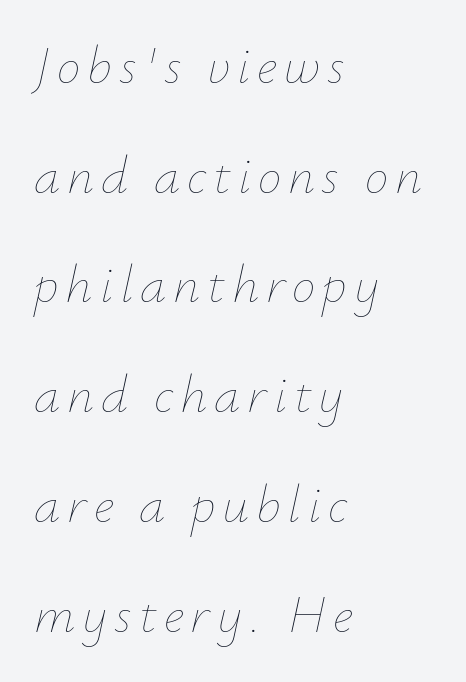
{"italic": "yes", "lean": "right", "slant_degrees": 12, "bold": "no", "weight": "thin", "width": "normal", "stroke_contrast": "low", "x_height": "small", "monospaced": "no", "underline": "no", "align": "left", "line_spacing": "loose", "line_spacing_ratio": 2.07, "glyph_px": 53}
